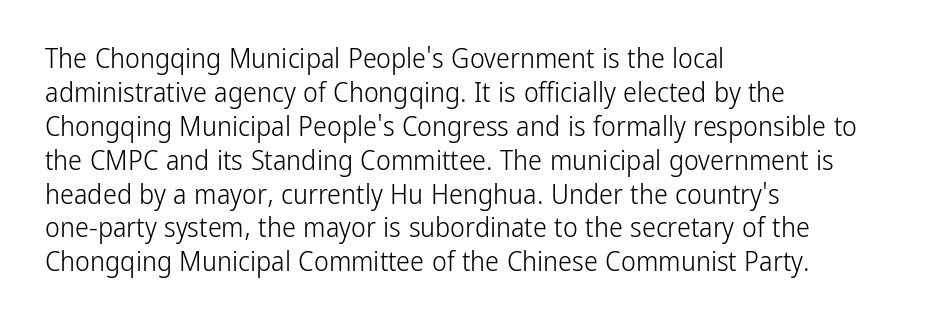
{"serif": "no", "italic": "no", "bold": "no", "weight": "light", "width": "condensed", "stroke_contrast": "low", "x_height": "medium", "monospaced": "no", "underline": "no", "align": "left", "line_spacing_ratio": 1.21, "letter_spacing": "normal", "letter_spacing_em": 0.0, "glyph_px": 28}
